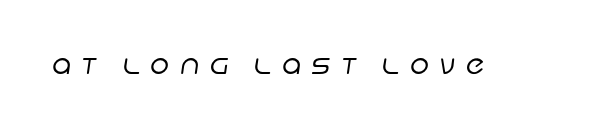
The image shows 27 px text type; set unusually wide letter spacing (+0.39 em), not underlined.
